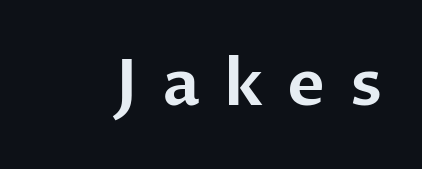
Look at the bottom of the vertical strokes: they stop flat, with no serifs. Style check: upright. Is the letter spacing exaggerated? Yes — the characters are pushed far apart. Character widths vary here, with narrow letters taking less room than wide ones.
